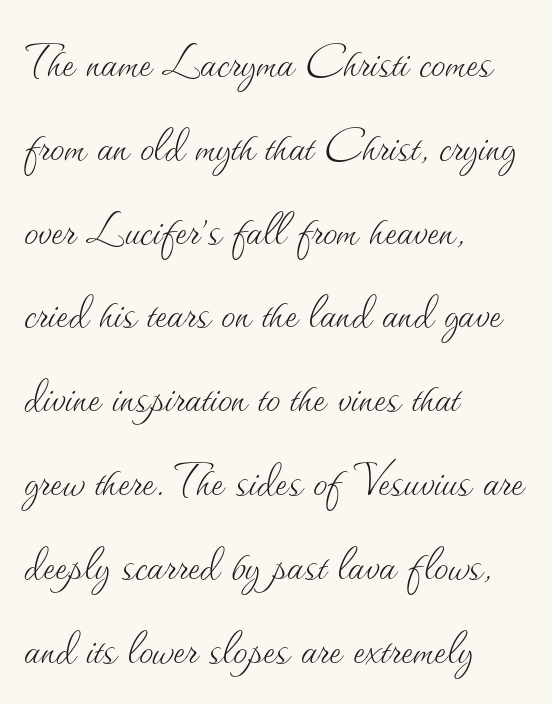
The image shows 57 px thin type; set left-aligned, normal line spacing (1.47x), normal letter spacing, not underlined; medium stroke contrast and a small x-height.
